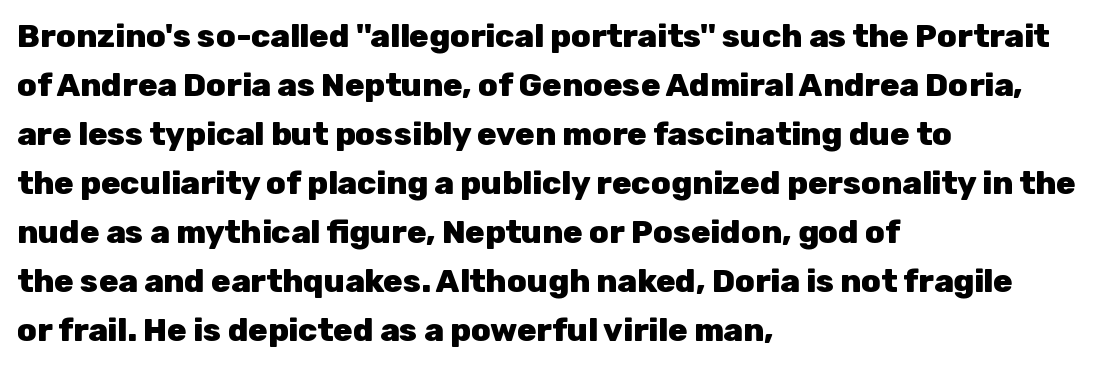
{"serif": "no", "italic": "no", "bold": "yes", "weight": "heavy", "width": "normal", "stroke_contrast": "low", "x_height": "medium", "monospaced": "no", "underline": "no", "align": "left", "line_spacing": "normal", "line_spacing_ratio": 1.53, "letter_spacing": "normal", "letter_spacing_em": 0.0, "glyph_px": 32}
